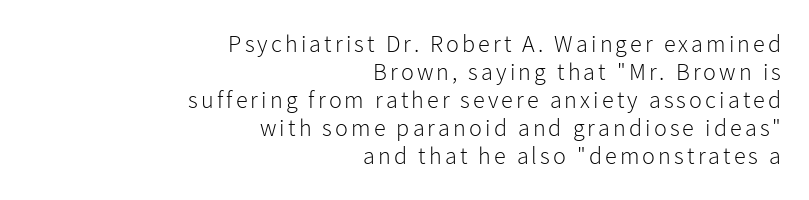
The image shows 24 px text type, upright; set right-aligned, line spacing 1.17x, not underlined.
